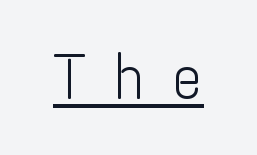
{"serif": "no", "italic": "no", "bold": "no", "weight": "light", "width": "condensed", "stroke_contrast": "low", "x_height": "medium", "monospaced": "no", "underline": "yes", "letter_spacing": "wide", "letter_spacing_em": 0.44, "glyph_px": 64}
